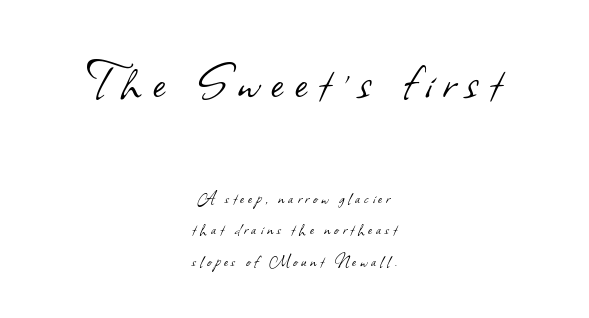
{"serif": "no", "bold": "no", "weight": "light", "width": "normal", "stroke_contrast": "low", "x_height": "small", "monospaced": "no", "underline": "no", "align": "center", "line_spacing": "normal", "line_spacing_ratio": 1.65, "letter_spacing": "wide", "letter_spacing_em": 0.2, "larger_block": "first", "size_ratio": 3.05, "glyph_px": 58}
